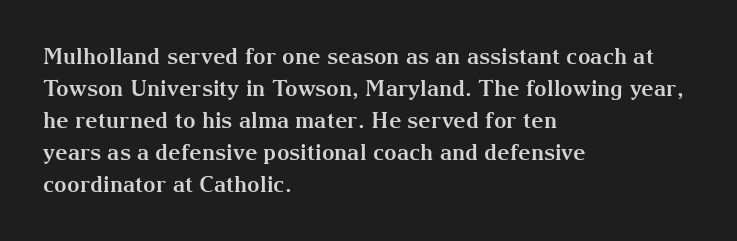
Q: Is the text bold? A: Yes.
Q: Is the text italic (slanted)? A: No, it is upright.
Q: Is the text underlined? A: No.
Q: How is the paragraph aligned? A: Left-aligned.
Q: Is the spacing between letters normal or unusually wide? A: Normal.
Q: Is the spacing between lines tight, normal or loose? A: Normal.
